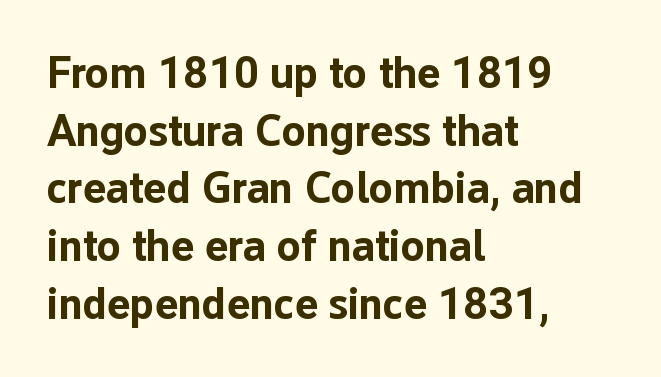
Q: Is the text bold? A: Yes.
Q: Is the text italic (slanted)? A: No, it is upright.
Q: Is the typeface a serif or a sans-serif typeface? A: Sans-serif.
Q: Is the text underlined? A: No.
Q: How is the paragraph aligned? A: Left-aligned.
Q: Is the spacing between letters normal or unusually wide? A: Normal.
Q: Is the spacing between lines tight, normal or loose? A: Normal.
Q: Width (condensed, normal, or wide)? A: Normal.
Q: Stroke contrast? A: Low.
Q: x-height? A: Medium.
Q: Monospaced? A: No.
